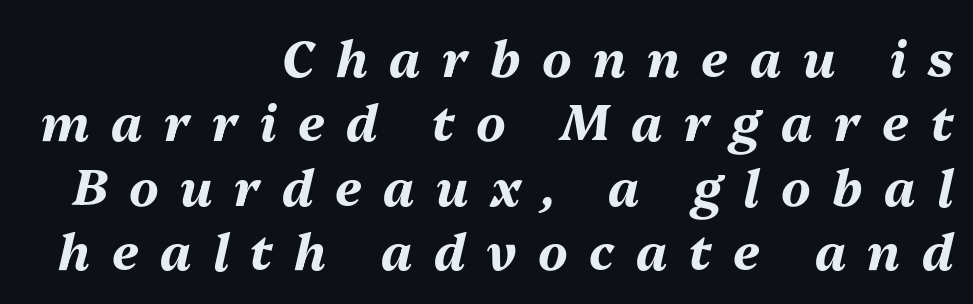
{"italic": "yes", "lean": "right", "slant_degrees": 13, "bold": "yes", "weight": "bold", "width": "normal", "stroke_contrast": "medium", "x_height": "medium", "monospaced": "no", "underline": "no", "align": "right", "line_spacing": "normal", "line_spacing_ratio": 1.29, "letter_spacing": "wide", "letter_spacing_em": 0.43, "glyph_px": 50}
